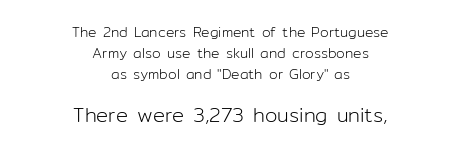
The image shows 20 px text type, upright; set centered, normal line spacing (1.5x), normal letter spacing, not underlined; the second (bottom) block is 1.43x larger.
